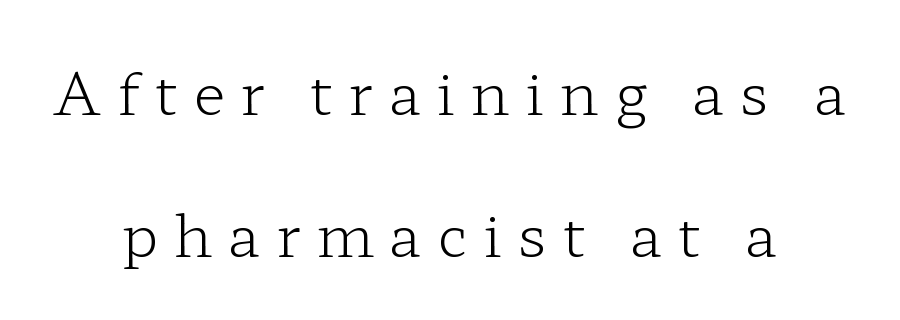
Leading is clearly above the norm, producing a sparse column. No heavy texture on the line: the type isn't bold. Nobody drew a line under any word here. No italicization has been applied; the sample stays upright. The letters are spread apart with noticeably loose tracking. Varying glyph widths throughout — classic text-font behaviour.
